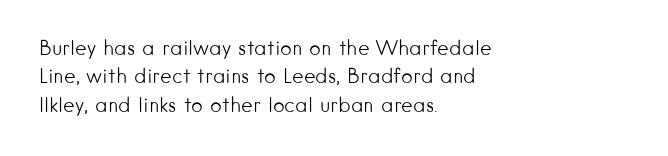
{"italic": "no", "bold": "no", "underline": "no", "align": "left", "line_spacing": "normal", "line_spacing_ratio": 1.42, "letter_spacing": "normal", "letter_spacing_em": 0.0, "glyph_px": 20}
